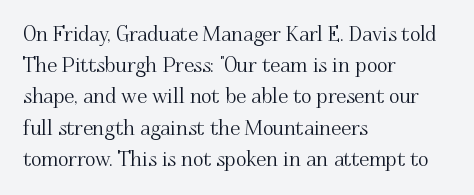
You could call the tracking neutral — neither tight nor loose. No italicization has been applied; the sample stays upright. Just letters on the line, the space beneath them empty. Compared with typical paragraphs, the rows here are spaced about the same.
